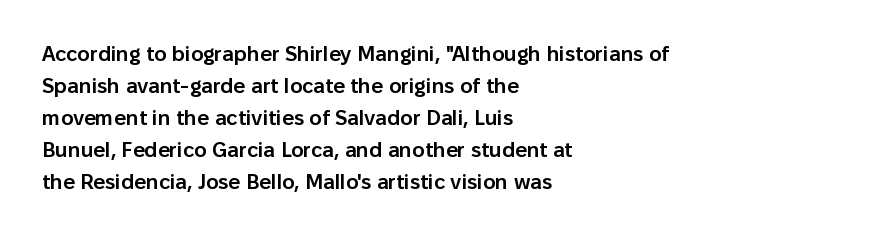
{"italic": "no", "bold": "semi", "underline": "no", "align": "left", "line_spacing": "normal", "line_spacing_ratio": 1.52, "letter_spacing": "normal", "letter_spacing_em": 0.0, "glyph_px": 21}
